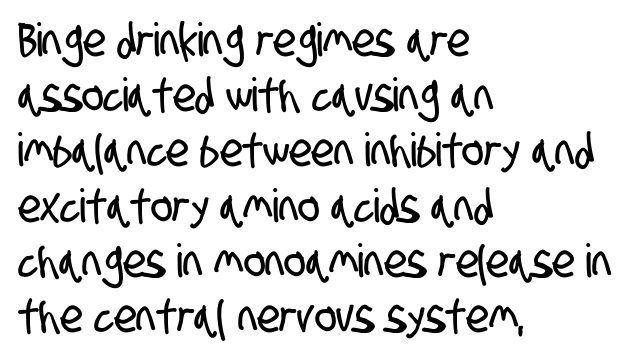
{"serif": "no", "width": "condensed", "stroke_contrast": "low", "x_height": "large", "monospaced": "no", "underline": "no", "align": "left", "line_spacing_ratio": 1.2, "letter_spacing": "normal", "letter_spacing_em": 0.0, "glyph_px": 46}
